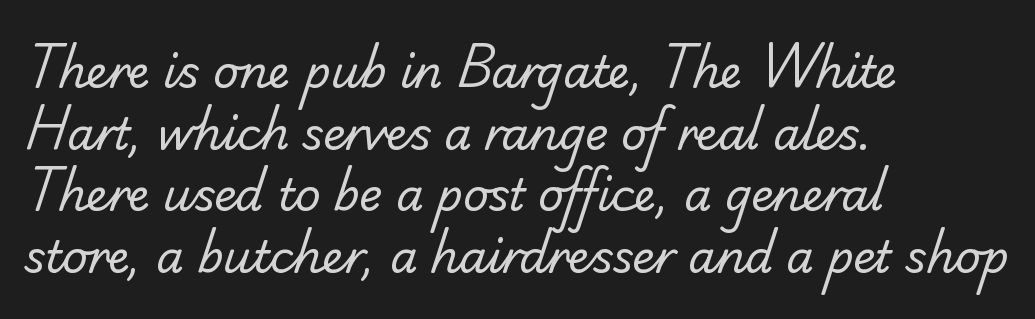
Q: Is the text bold? A: No.
Q: Is the typeface a serif or a sans-serif typeface? A: Sans-serif.
Q: Is the text underlined? A: No.
Q: How is the paragraph aligned? A: Left-aligned.
Q: Is the spacing between letters normal or unusually wide? A: Normal.
Q: Is the spacing between lines tight, normal or loose? A: Normal.
Q: Width (condensed, normal, or wide)? A: Normal.
Q: Stroke contrast? A: Low.
Q: x-height? A: Small.
Q: Monospaced? A: No.
